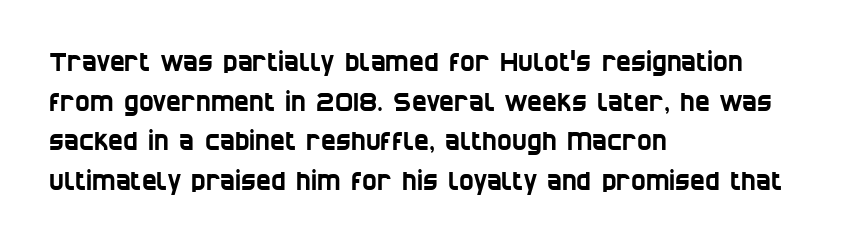
{"underline": "no", "align": "left", "line_spacing": "normal", "line_spacing_ratio": 1.59, "letter_spacing": "normal", "letter_spacing_em": 0.0, "glyph_px": 25}
